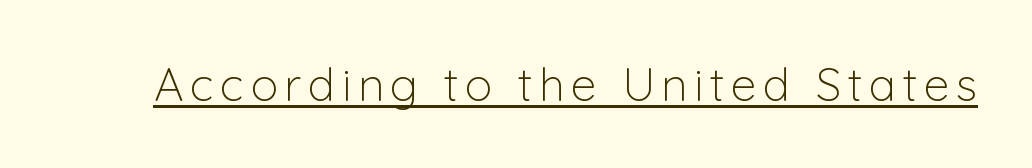
Here the designer chose a conventional face with non-uniform glyph widths. A baseline rule has been typeset under these characters. Unbolded letterforms with no extra heft. Serif or sans? Sans — the stroke terminals are bare.
